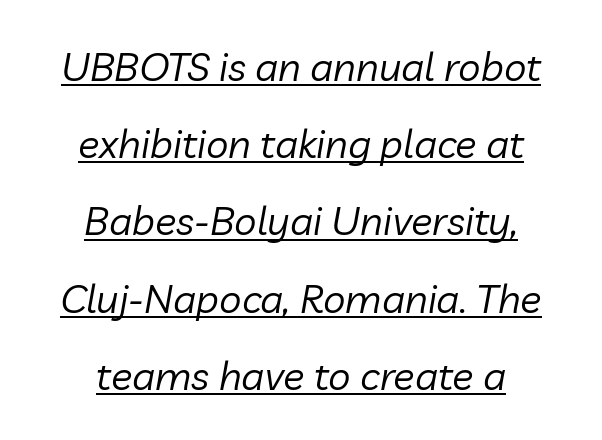
{"italic": "yes", "lean": "right", "slant_degrees": 10, "bold": "no", "weight": "regular", "width": "normal", "stroke_contrast": "low", "x_height": "medium", "monospaced": "no", "underline": "yes", "align": "center", "line_spacing": "loose", "line_spacing_ratio": 1.93, "letter_spacing": "normal", "letter_spacing_em": 0.0, "glyph_px": 40}
